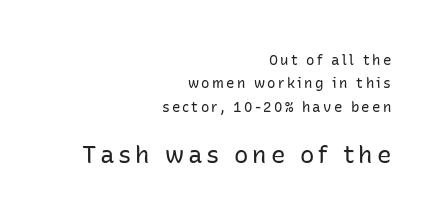
{"italic": "no", "bold": "no", "underline": "no", "align": "right", "line_spacing": "normal", "line_spacing_ratio": 1.67, "larger_block": "second", "size_ratio": 1.71, "glyph_px": 24}
